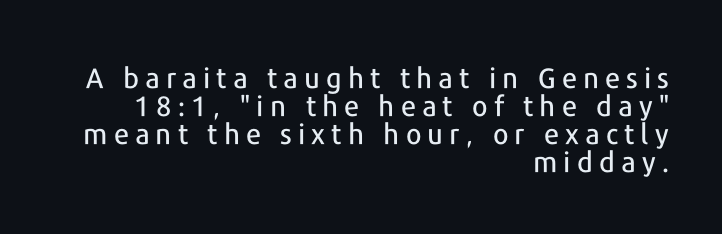
The image shows 28 px sans-serif type, upright; set right-aligned, tight line spacing (1.0x), unusually wide letter spacing (+0.22 em), not underlined; low stroke contrast and a medium x-height.
